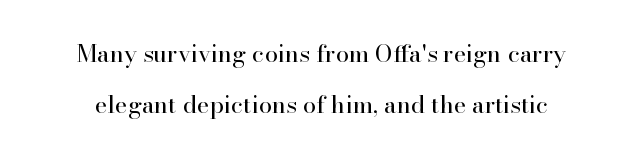
The image shows 24 px text type, upright; set loose line spacing (2.13x), normal letter spacing, not underlined.
